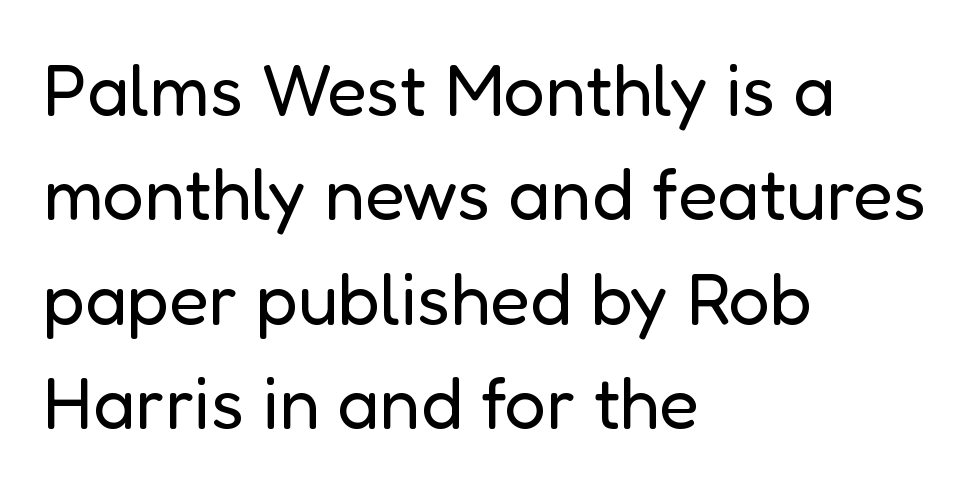
Tracking value appears to be zero — textbook default spacing. The specimen reads as upright at a glance. Character widths vary here, with narrow letters taking less room than wide ones. A sans-serif font was chosen for this passage. The lines are quadded left. Weight: in the light-to-regular range.
